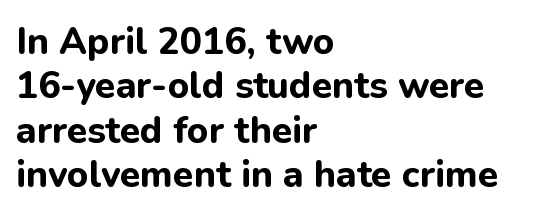
The image shows 37 px bold sans-serif type, upright; set left-aligned, line spacing 1.2x, normal letter spacing, not underlined; low stroke contrast and a medium x-height.
